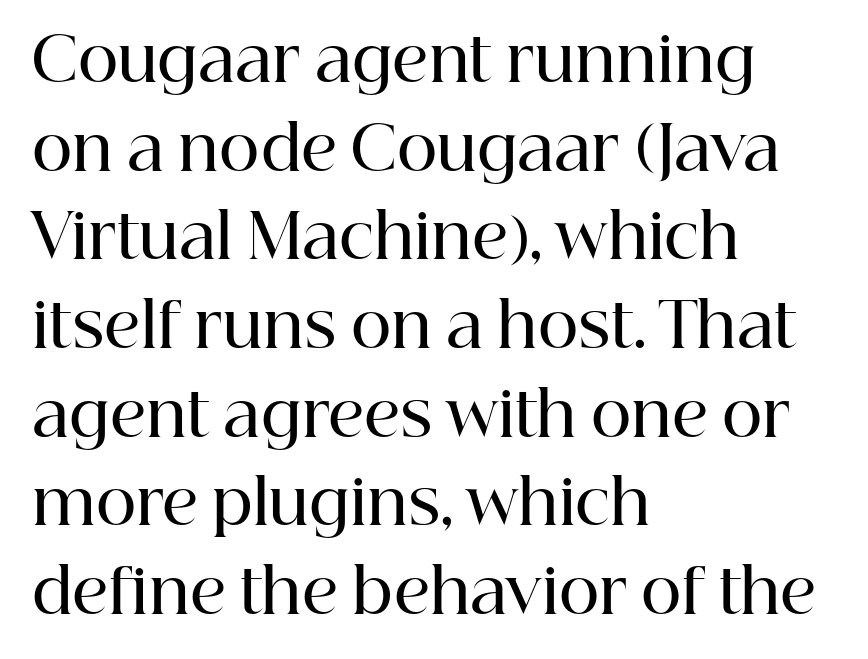
Q: Is the text bold? A: Semi-bold.
Q: Is the text italic (slanted)? A: No, it is upright.
Q: Is the typeface a serif or a sans-serif typeface? A: Serif.
Q: Is the text underlined? A: No.
Q: How is the paragraph aligned? A: Left-aligned.
Q: Is the spacing between letters normal or unusually wide? A: Normal.
Q: Is the spacing between lines tight, normal or loose? A: Normal.
Q: Width (condensed, normal, or wide)? A: Normal.
Q: Stroke contrast? A: High.
Q: x-height? A: Medium.
Q: Monospaced? A: No.
